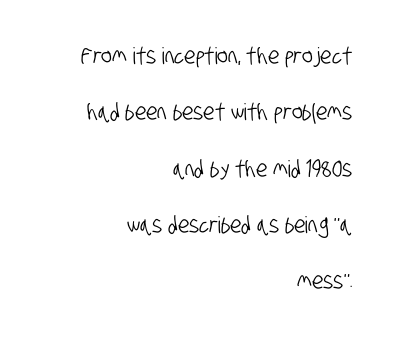
The image shows 23 px text type; set right-aligned, loose line spacing (2.45x), normal letter spacing, not underlined.
